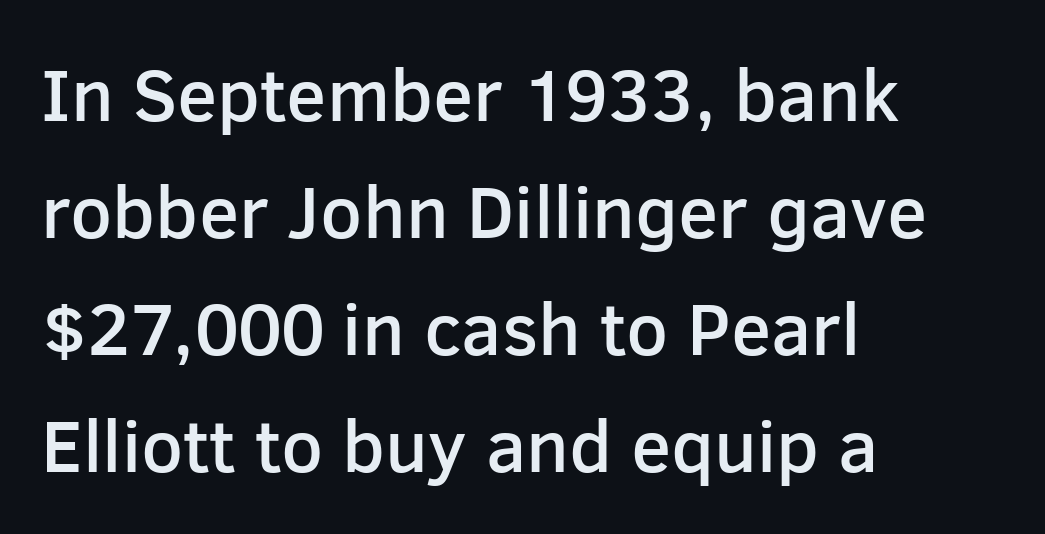
The image shows 74 px semibold sans-serif type, upright; set left-aligned, normal line spacing (1.58x), normal letter spacing, not underlined; low stroke contrast and a medium x-height.
